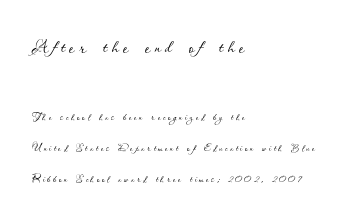
The image shows 26 px text type; set left-aligned, loose line spacing (2.18x), not underlined; the first (top) block is 1.86x larger.
